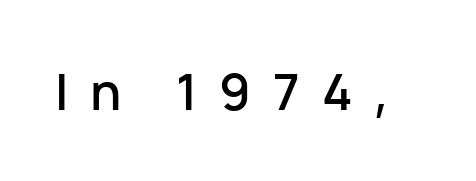
The image shows 51 px sans-serif type, upright; set unusually wide letter spacing (+0.43 em), not underlined; low stroke contrast and a medium x-height.
